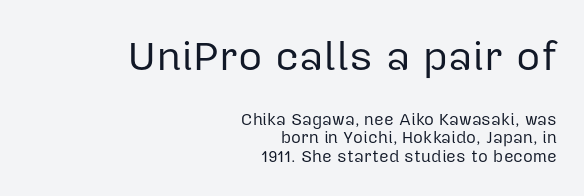
Q: Is the text bold? A: No.
Q: Is the text italic (slanted)? A: No, it is upright.
Q: Is the typeface a serif or a sans-serif typeface? A: Sans-serif.
Q: Is the text underlined? A: No.
Q: How is the paragraph aligned? A: Right-aligned.
Q: Is the spacing between letters normal or unusually wide? A: Normal.
Q: Is the spacing between lines tight, normal or loose? A: Tight.
Q: Which block of text is set in a larger size, the first (top) or the second (bottom)? A: The first (top) one.
Q: Width (condensed, normal, or wide)? A: Normal.
Q: Stroke contrast? A: Low.
Q: x-height? A: Medium.
Q: Monospaced? A: No.
